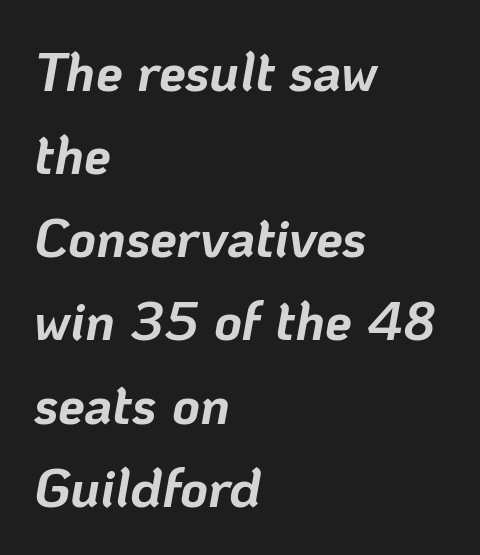
Alignment: flush left. A bare baseline throughout the passage. In terms of posture, this sample is oblique. Line spacing here is normal.
